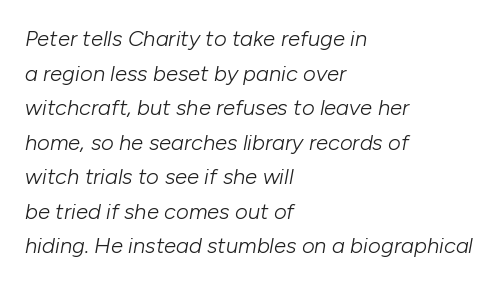
Horizontal bands of white between lines are of average thickness. Reading down the block, your eye returns to a fixed left position each line. Here the glyphs are tracked normally, forming tight word shapes. The face used here has a pronounced slope to its letters.
